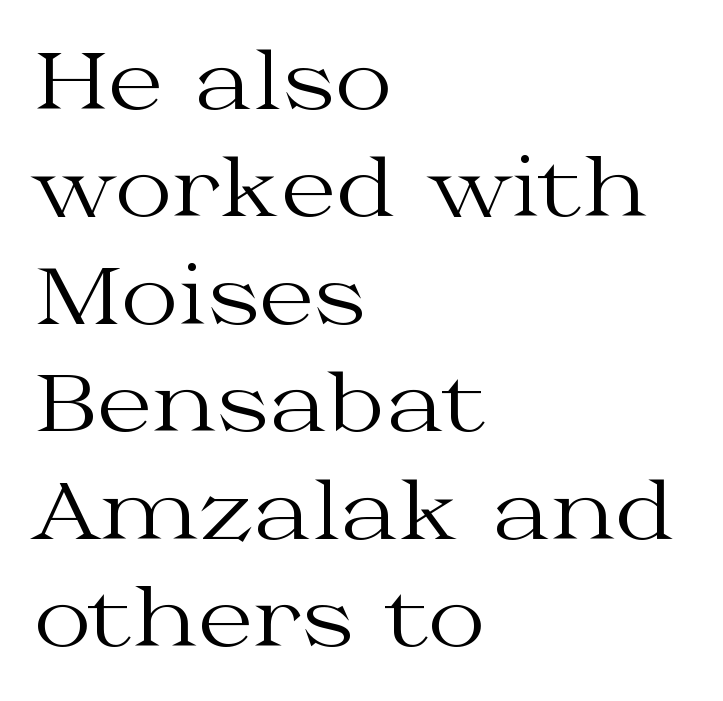
The passage shown stacks its lines at a standard gap. In terms of letterform style, serifs are clearly present. Every stem runs plumb, perpendicular to the baseline. Each letter keeps its own natural width here, so spacing adapts to shape.
